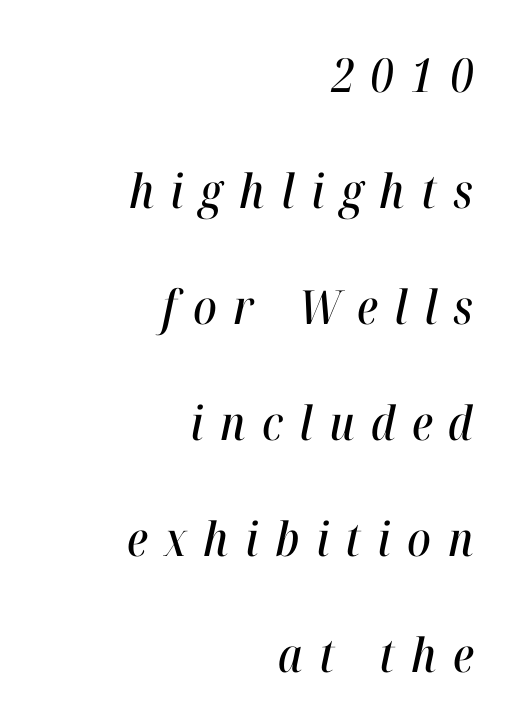
{"italic": "yes", "lean": "right", "slant_degrees": 12, "width": "condensed", "stroke_contrast": "high", "x_height": "medium", "monospaced": "no", "underline": "no", "align": "right", "line_spacing": "loose", "line_spacing_ratio": 2.47, "letter_spacing": "wide", "letter_spacing_em": 0.35, "glyph_px": 47}
